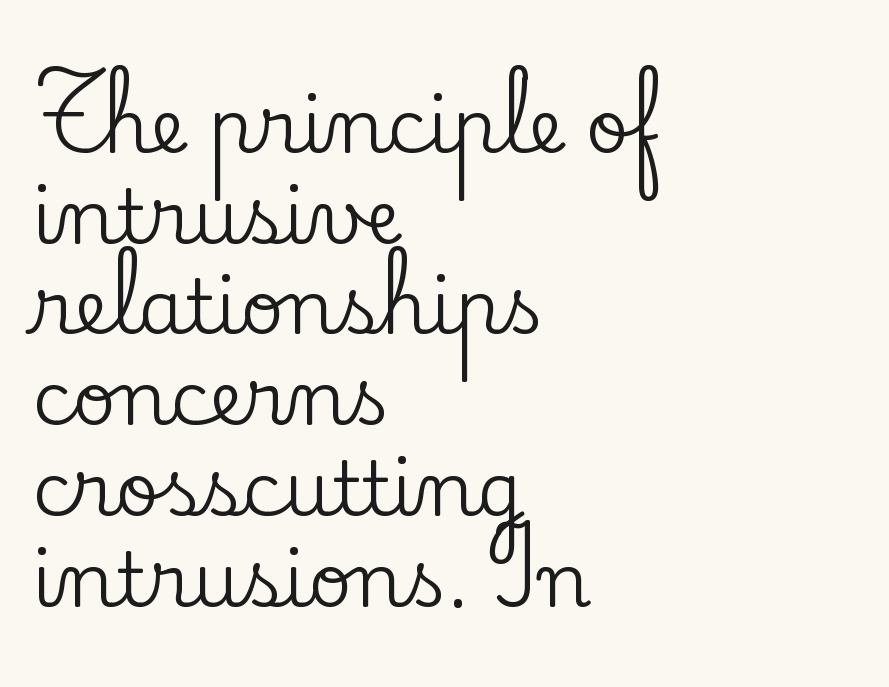
Compared with a centered layout, this one pins lines to the left instead. No word sits above an underline. Tall strokes in this sample are plumb rather than angled. Serif or sans? Serif — the stroke terminals have little feet. This sample has the flowing, uneven cadence of proportional lettering. No extra tracking has been applied to these lines.
